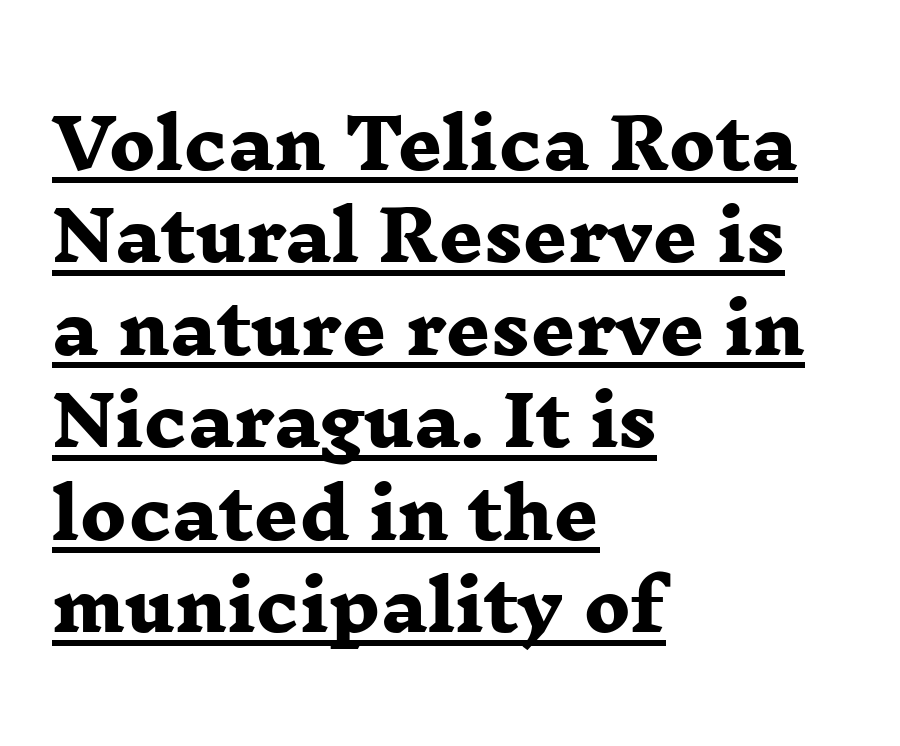
Q: Is the text bold? A: Yes.
Q: Is the typeface a serif or a sans-serif typeface? A: Serif.
Q: Is the text underlined? A: Yes.
Q: How is the paragraph aligned? A: Left-aligned.
Q: Is the spacing between letters normal or unusually wide? A: Normal.
Q: Is the spacing between lines tight, normal or loose? A: Normal.
Q: Width (condensed, normal, or wide)? A: Wide.
Q: Stroke contrast? A: Low.
Q: x-height? A: Medium.
Q: Monospaced? A: No.
